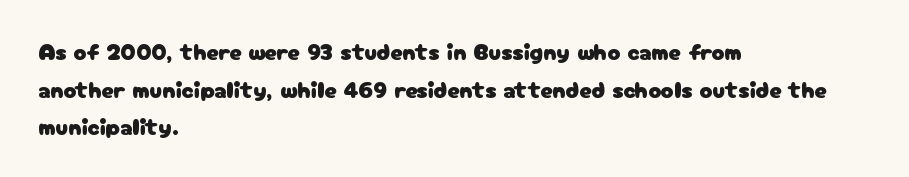
The image shows 24 px text type, upright; set left-aligned, normal line spacing (1.57x), normal letter spacing, not underlined.
